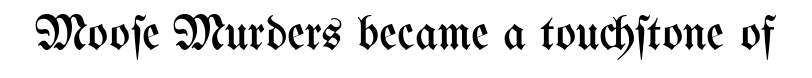
{"italic": "no", "bold": "no", "weight": "regular", "width": "condensed", "stroke_contrast": "medium", "x_height": "medium", "monospaced": "no", "underline": "no", "letter_spacing": "normal", "letter_spacing_em": 0.0, "glyph_px": 49}
